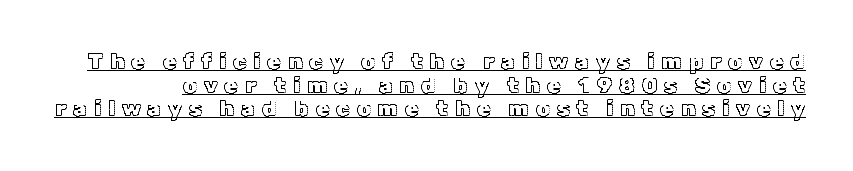
Q: Is the text italic (slanted)? A: No, it is upright.
Q: Is the text underlined? A: Yes.
Q: Is the spacing between letters normal or unusually wide? A: Unusually wide.
Q: Is the spacing between lines tight, normal or loose? A: Tight.
